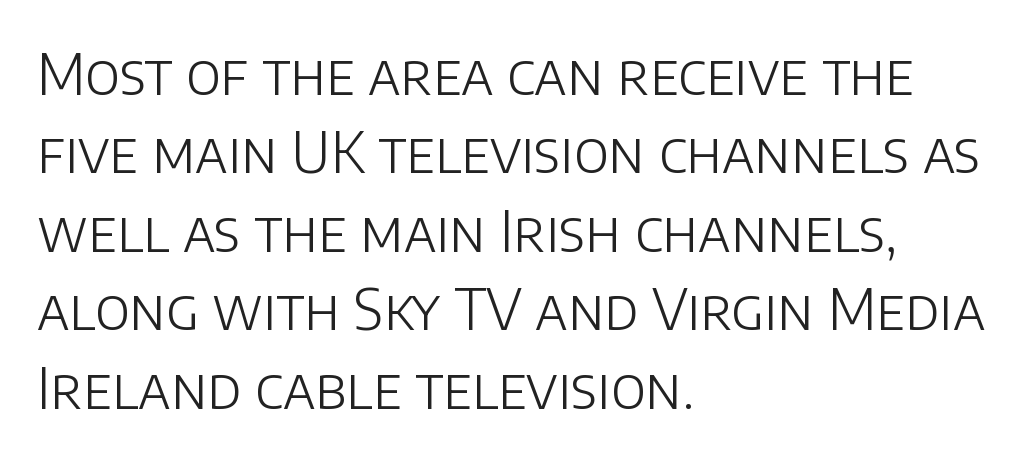
The image shows 56 px light sans-serif type, upright; set left-aligned, normal line spacing (1.4x), normal letter spacing, not underlined; low stroke contrast and a large x-height.
